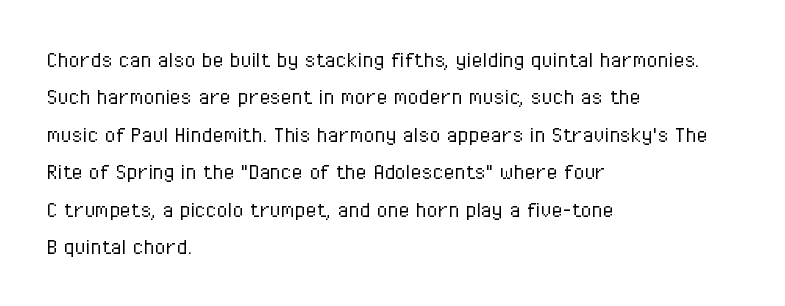
{"italic": "no", "bold": "no", "underline": "no", "align": "left", "line_spacing": "normal", "line_spacing_ratio": 1.5, "letter_spacing": "normal", "letter_spacing_em": 0.0, "glyph_px": 25}
